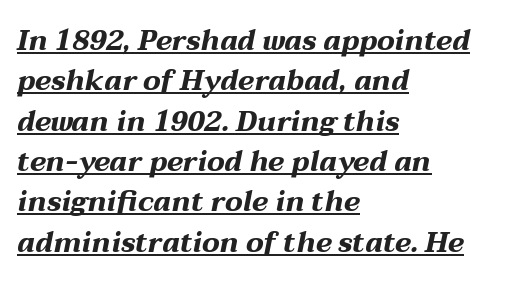
{"italic": "yes", "lean": "right", "slant_degrees": 12, "bold": "yes", "weight": "bold", "width": "wide", "stroke_contrast": "medium", "x_height": "medium", "monospaced": "no", "underline": "yes", "align": "left", "line_spacing": "normal", "line_spacing_ratio": 1.44, "letter_spacing": "normal", "letter_spacing_em": 0.0, "glyph_px": 28}
